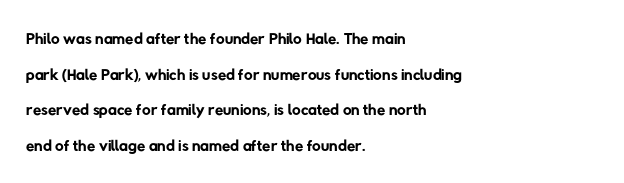
Honestly, the letter spacing is just normal — you wouldn't notice it. Weight: regular or lighter. Casual observation: everything's shoved over to the left. Clear beneath every line of the passage.
